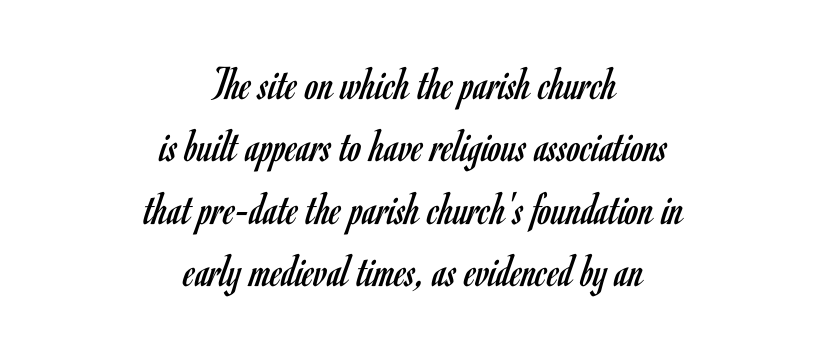
{"serif": "no", "bold": "no", "weight": "regular", "width": "condensed", "stroke_contrast": "low", "x_height": "small", "monospaced": "no", "underline": "no", "align": "center", "line_spacing": "normal", "line_spacing_ratio": 1.3, "letter_spacing": "normal", "letter_spacing_em": 0.0, "glyph_px": 48}
